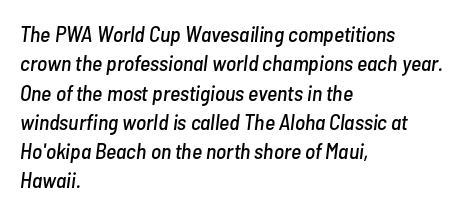
Students, observe: this is what conventionally led text looks like. Does the lettering tilt? It does — this is italic. Short note: letters normally spaced. Does the copy run flush right? No — it runs flush left. Underline: absent.
